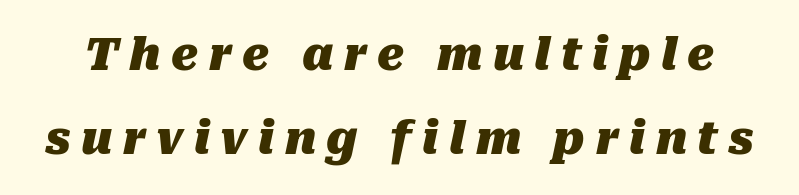
Emphasis by weight is at full strength: bold. Tracking value appears strongly positive — letters spread wide. Does the leading feel generous? Absolutely, it's lavish. Honestly, there is no underline to notice here at all.
